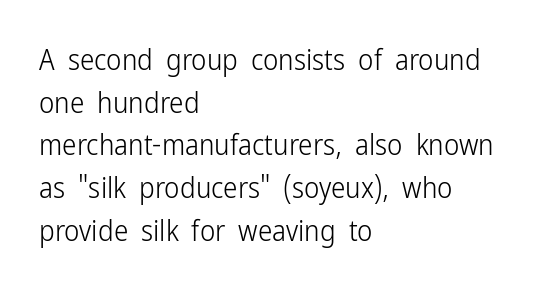
{"serif": "no", "italic": "no", "bold": "no", "weight": "light", "width": "condensed", "stroke_contrast": "low", "x_height": "medium", "monospaced": "no", "underline": "no", "align": "left", "line_spacing": "normal", "line_spacing_ratio": 1.47, "letter_spacing": "normal", "letter_spacing_em": 0.0, "glyph_px": 29}
